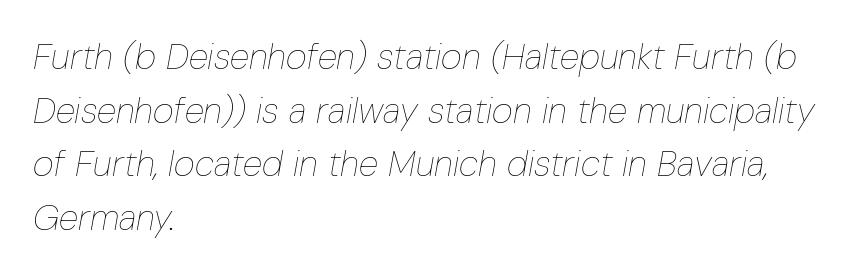
The image shows 36 px thin, condensed type, italic (leaning right); set left-aligned, normal line spacing (1.49x), normal letter spacing, not underlined; low stroke contrast and a medium x-height.
